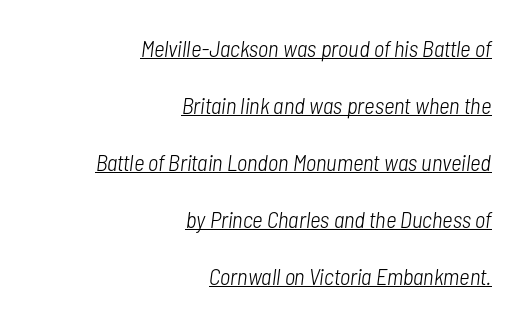
{"italic": "yes", "lean": "right", "slant_degrees": 7, "bold": "no", "underline": "yes", "align": "right", "line_spacing": "loose", "line_spacing_ratio": 2.48, "letter_spacing": "normal", "letter_spacing_em": 0.0, "glyph_px": 23}
